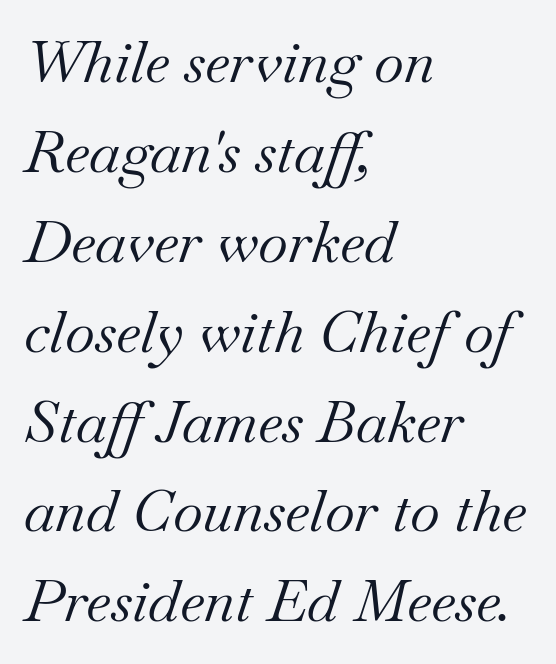
These lines keep a tight, regular rhythm from letter to letter. Teacher's note: observe the even left margin — that is flush-left alignment. In terms of posture, this sample is oblique. Quick note: interline space is typical.
